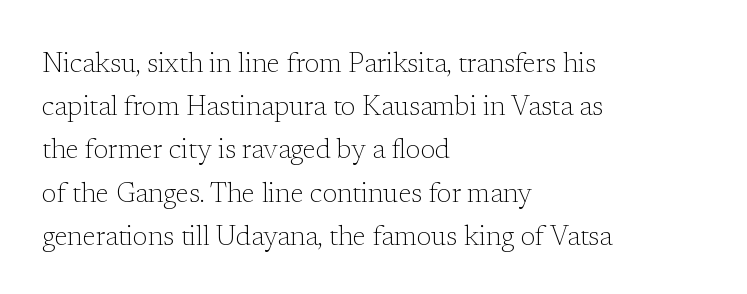
Posture: straight, roman, zero tilt. Notice how descenders clear the ascenders below comfortably — that's standard leading. Visually the block forms a straight wall on the left and a jagged coastline on the right. Descenders hang freely into open space. The type is set solid horizontally, with unmodified tracking. Heft: none added — not bold.
